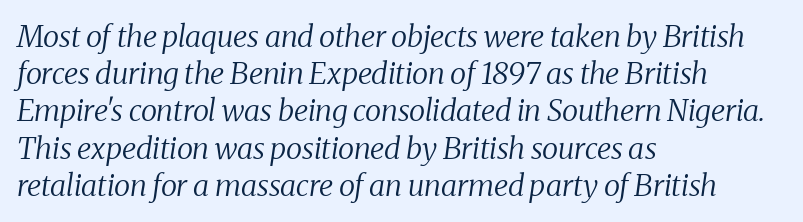
Here the designer chose a conventional face with non-uniform glyph widths. One-word summary of the alignment: left. Students, note that the glyphs here touch the page at normal intervals. Only glyphs here, with clear space below each row.
